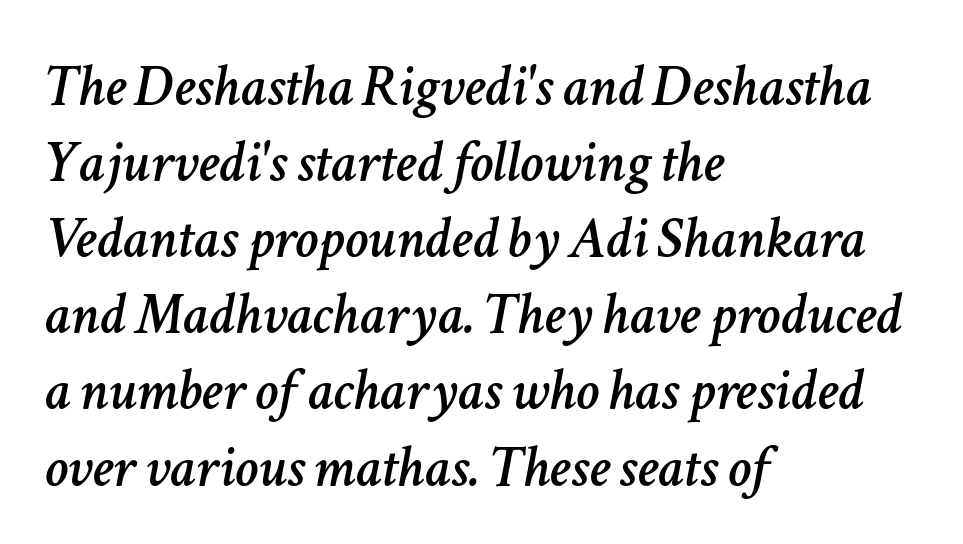
{"italic": "yes", "lean": "right", "slant_degrees": 11, "width": "normal", "stroke_contrast": "low", "x_height": "medium", "monospaced": "no", "underline": "no", "align": "left", "line_spacing": "normal", "line_spacing_ratio": 1.29, "letter_spacing": "normal", "letter_spacing_em": 0.0, "glyph_px": 59}
